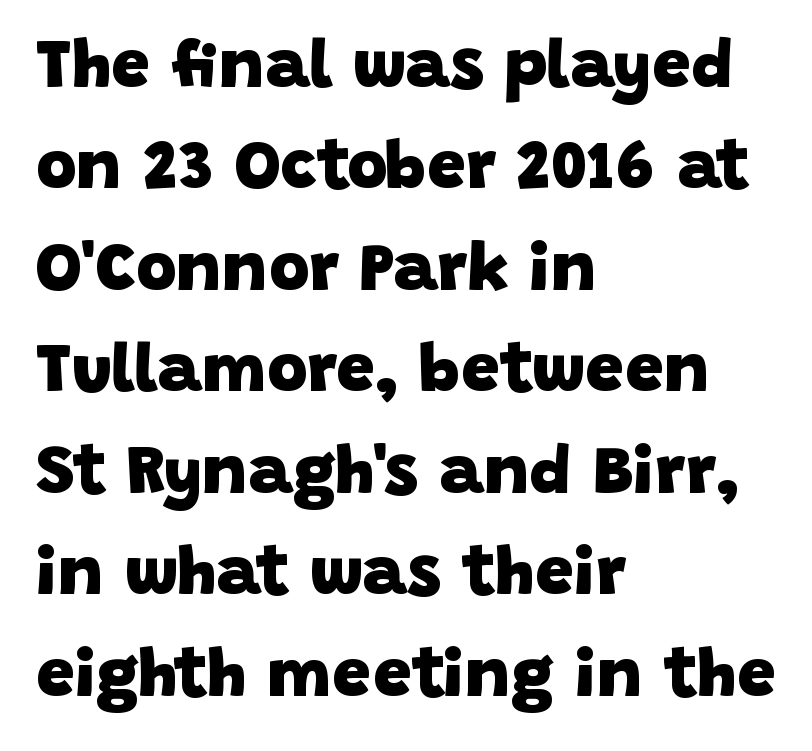
Q: Is the text bold? A: Yes.
Q: Is the typeface a serif or a sans-serif typeface? A: Sans-serif.
Q: Is the text underlined? A: No.
Q: How is the paragraph aligned? A: Left-aligned.
Q: Is the spacing between letters normal or unusually wide? A: Normal.
Q: Is the spacing between lines tight, normal or loose? A: Normal.
Q: Width (condensed, normal, or wide)? A: Normal.
Q: Stroke contrast? A: Low.
Q: x-height? A: Large.
Q: Monospaced? A: No.
